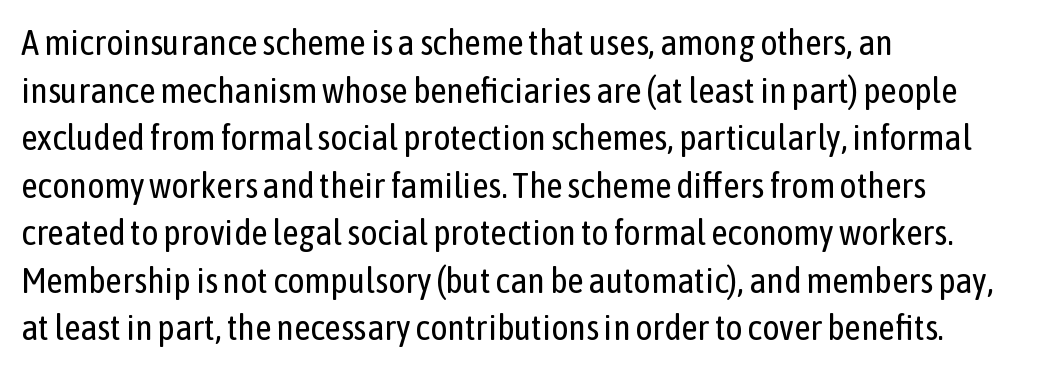
{"serif": "no", "italic": "no", "bold": "no", "weight": "regular", "width": "condensed", "stroke_contrast": "low", "x_height": "medium", "monospaced": "no", "underline": "no", "align": "left", "line_spacing": "normal", "line_spacing_ratio": 1.32, "letter_spacing": "normal", "letter_spacing_em": 0.0, "glyph_px": 36}
